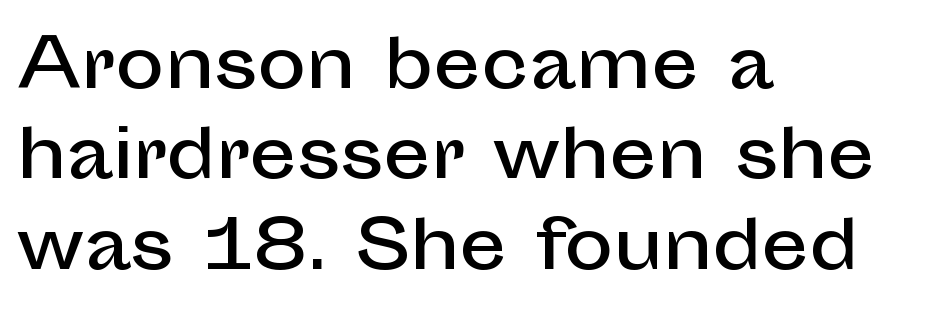
You could not count columns in this text — the font is proportionally spaced. The block of text has a typical density, with ordinary space between rows. Descender tails drop into unmarked territory. The passage is arranged the way most books set body copy — flush left.
